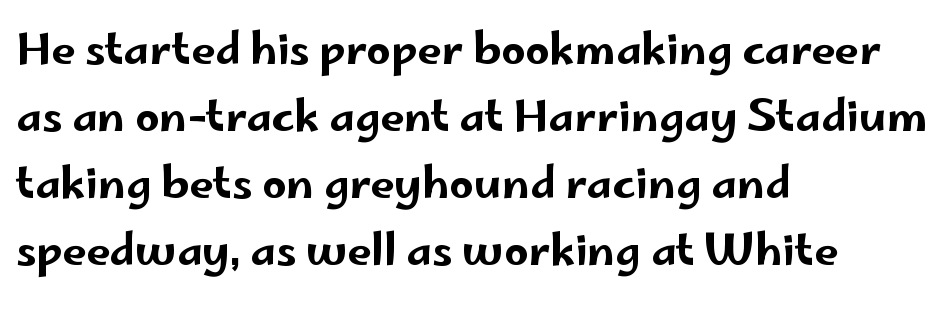
{"serif": "no", "italic": "no", "width": "wide", "stroke_contrast": "low", "x_height": "small", "monospaced": "no", "underline": "no", "align": "left", "line_spacing": "normal", "line_spacing_ratio": 1.56, "letter_spacing": "normal", "letter_spacing_em": 0.0, "glyph_px": 43}
